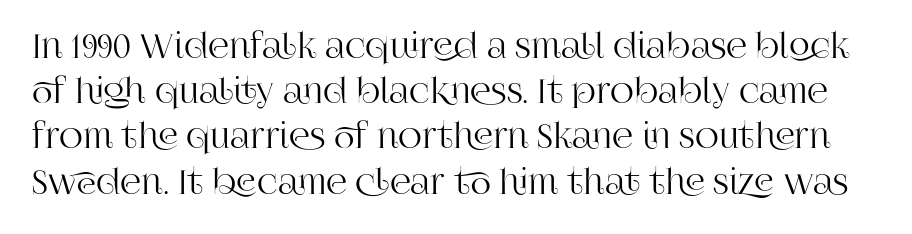
Q: Is the text italic (slanted)? A: No, it is upright.
Q: Is the typeface a serif or a sans-serif typeface? A: Serif.
Q: Is the text underlined? A: No.
Q: Is the spacing between letters normal or unusually wide? A: Normal.
Q: Is the spacing between lines tight, normal or loose? A: Normal.
Q: Width (condensed, normal, or wide)? A: Normal.
Q: Stroke contrast? A: High.
Q: x-height? A: Large.
Q: Monospaced? A: No.
